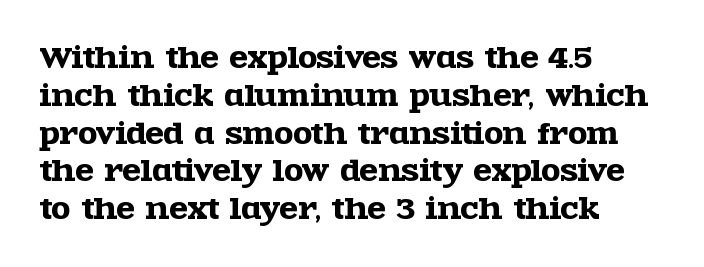
The ragged edge is on the right, which tells us the setting is flush left. Underline: absent. Does the leading feel generous? No, just average. The type is set solid horizontally, with unmodified tracking.
